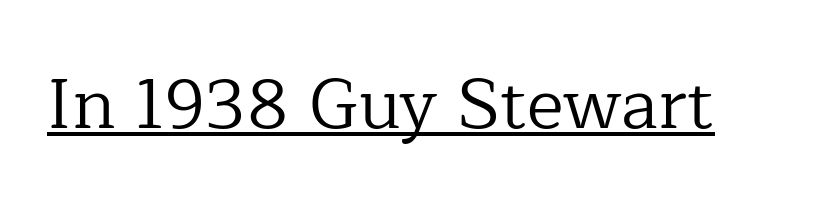
Q: Is the text bold? A: No.
Q: Is the text italic (slanted)? A: No, it is upright.
Q: Is the typeface a serif or a sans-serif typeface? A: Serif.
Q: Is the text underlined? A: Yes.
Q: Is the spacing between letters normal or unusually wide? A: Normal.
Q: Width (condensed, normal, or wide)? A: Normal.
Q: Stroke contrast? A: Low.
Q: x-height? A: Medium.
Q: Monospaced? A: No.
